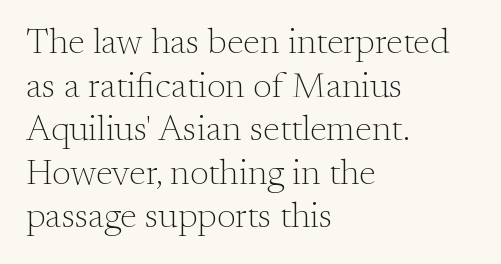
{"serif": "yes", "italic": "no", "bold": "no", "weight": "light", "width": "normal", "stroke_contrast": "medium", "x_height": "small", "monospaced": "no", "underline": "no", "align": "left", "line_spacing_ratio": 1.21, "letter_spacing": "normal", "letter_spacing_em": 0.0, "glyph_px": 36}
